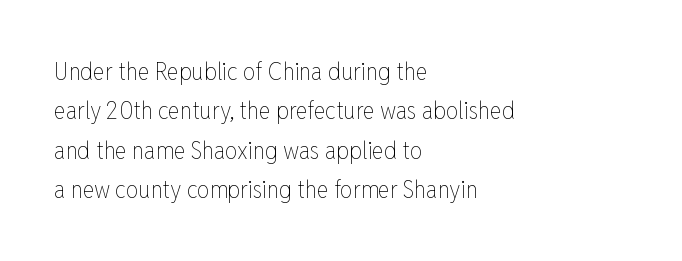
Q: Is the text bold? A: No.
Q: Is the text italic (slanted)? A: No, it is upright.
Q: Is the text underlined? A: No.
Q: How is the paragraph aligned? A: Left-aligned.
Q: Is the spacing between letters normal or unusually wide? A: Normal.
Q: Is the spacing between lines tight, normal or loose? A: Normal.
